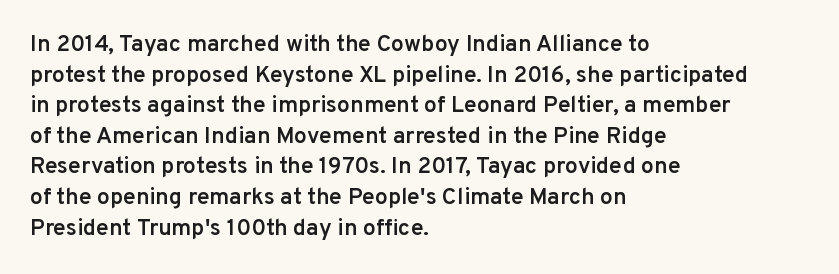
Q: Is the text bold? A: Semi-bold.
Q: Is the text italic (slanted)? A: No, it is upright.
Q: Is the text underlined? A: No.
Q: How is the paragraph aligned? A: Left-aligned.
Q: Is the spacing between letters normal or unusually wide? A: Normal.
Q: Is the spacing between lines tight, normal or loose? A: Normal.
